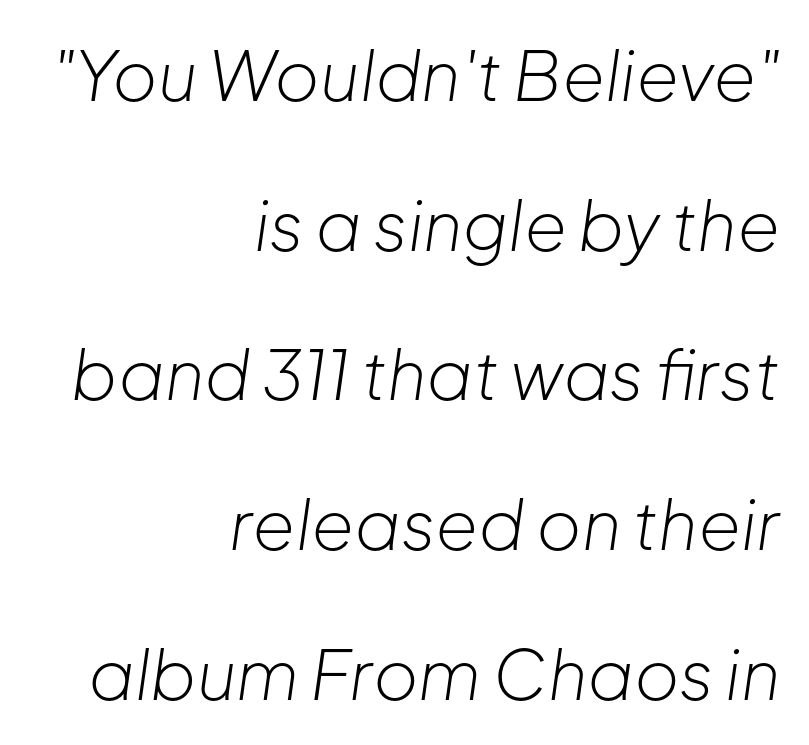
The image shows 69 px light type, italic (leaning right); set right-aligned, loose line spacing (2.17x), normal letter spacing, not underlined; low stroke contrast and a medium x-height.
